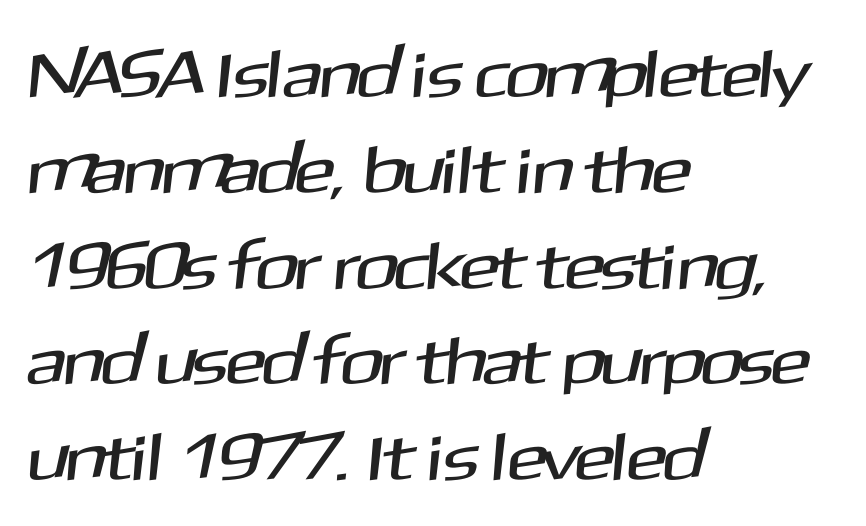
{"serif": "no", "width": "normal", "stroke_contrast": "medium", "x_height": "medium", "monospaced": "no", "underline": "no", "align": "left", "line_spacing": "normal", "line_spacing_ratio": 1.43, "letter_spacing": "normal", "letter_spacing_em": 0.0, "glyph_px": 67}
